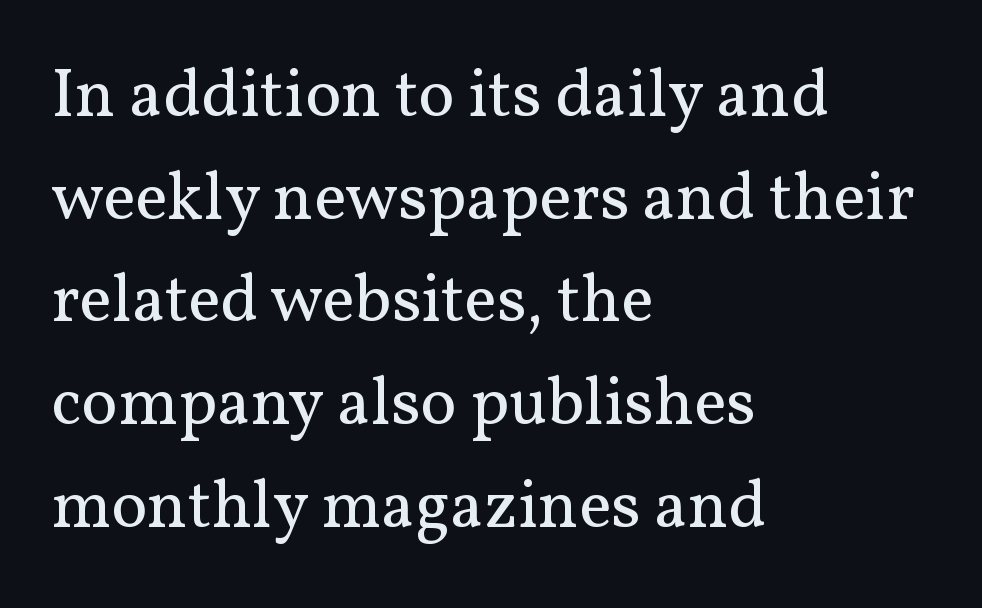
The image shows 68 px regular-weight serif type, upright; set left-aligned, normal line spacing (1.51x), normal letter spacing, not underlined; medium stroke contrast and a medium x-height.
